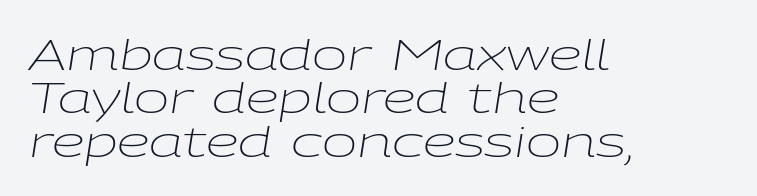
The image shows 42 px light, wide type, italic (leaning right); set left-aligned, tight line spacing (1.03x), normal letter spacing, not underlined; low stroke contrast and a medium x-height.
